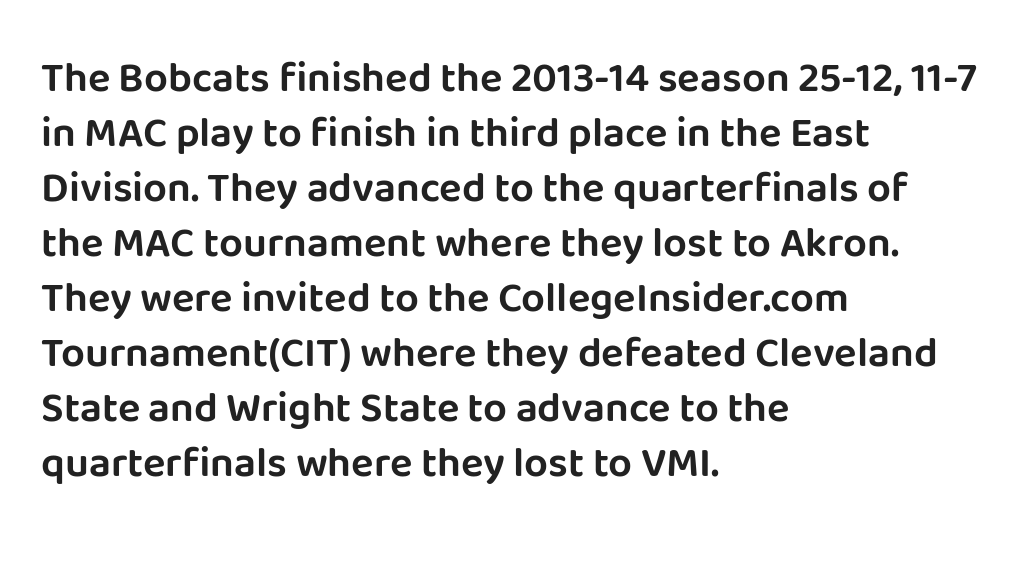
The image shows 42 px sans-serif type, upright; set left-aligned, normal line spacing (1.31x), normal letter spacing, not underlined; low stroke contrast and a large x-height.
